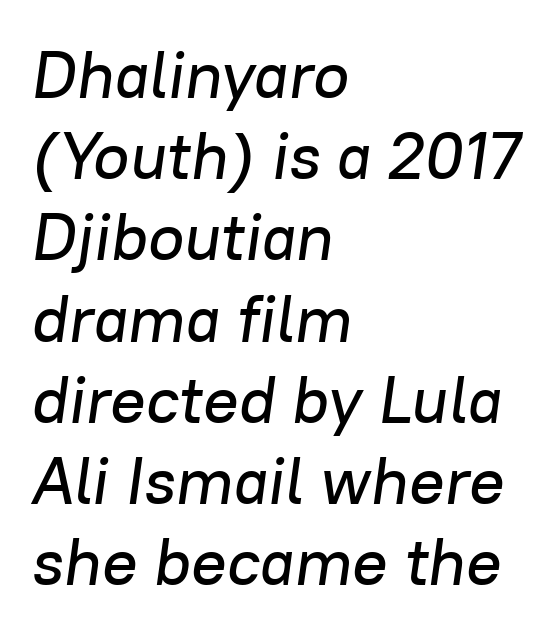
The image shows 66 px text type, italic (leaning right); set left-aligned, line spacing 1.23x, normal letter spacing, not underlined; low stroke contrast and a medium x-height.
